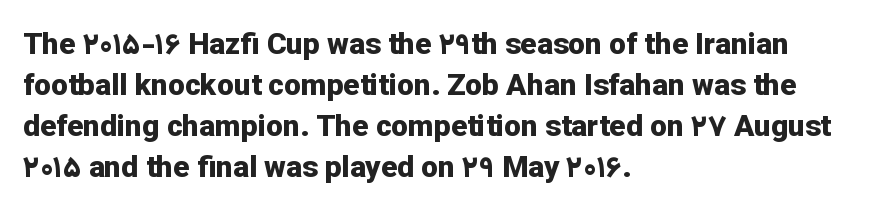
Nothing unusual about the tracking: characters are spaced as the font intends. The text was rendered using a sans face with plain stroke endings. Students, this is bold: see how much ink each stroke carries. The letters advance in unequal steps, a hallmark of proportional type. Line starts are locked; line ends wander. The passage shown stacks its lines at a standard gap.
